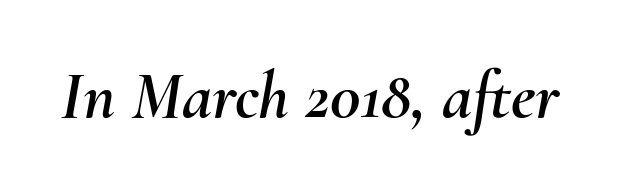
Q: Is the text italic (slanted)? A: Yes, it leans right by about 10 degrees.
Q: Is the text underlined? A: No.
Q: Is the spacing between letters normal or unusually wide? A: Normal.
Q: Width (condensed, normal, or wide)? A: Normal.
Q: Stroke contrast? A: Medium.
Q: x-height? A: Small.
Q: Monospaced? A: No.
